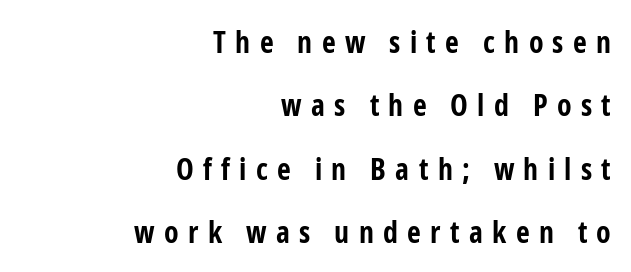
The image shows 30 px bold, condensed sans-serif type, upright; set right-aligned, loose line spacing (2.11x), unusually wide letter spacing (+0.31 em), not underlined; low stroke contrast and a medium x-height.
